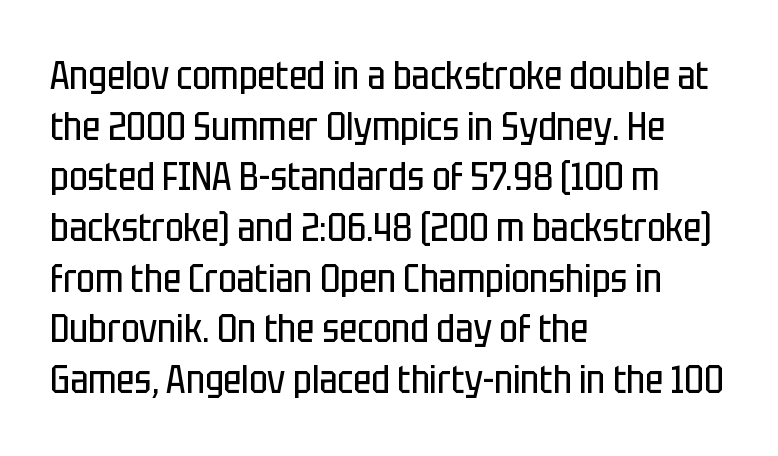
The typesetting does not lean heavy: it is not bold. The characters display no serif detailing; their extremities are plain. The space beneath each line is pristine and unruled. Vertical strokes here are truly vertical. Notice how the passage keeps a crisp vertical edge on the left only. The face used here is proportionally spaced, like ordinary book or web type.
